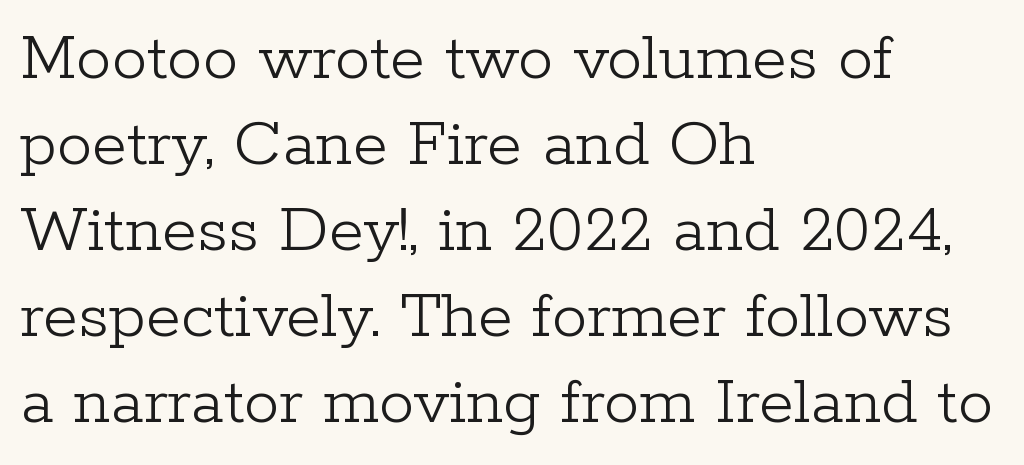
{"serif": "yes", "italic": "no", "bold": "no", "weight": "light", "width": "normal", "stroke_contrast": "low", "x_height": "medium", "monospaced": "no", "underline": "no", "align": "left", "line_spacing_ratio": 1.21, "letter_spacing": "normal", "letter_spacing_em": 0.0, "glyph_px": 71}
